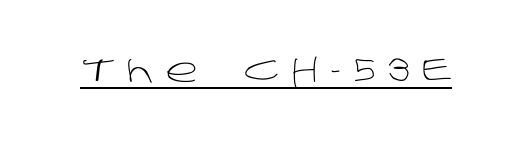
Q: Is the text bold? A: No.
Q: Is the typeface a serif or a sans-serif typeface? A: Sans-serif.
Q: Is the text underlined? A: Yes.
Q: Is the spacing between letters normal or unusually wide? A: Unusually wide.
Q: Width (condensed, normal, or wide)? A: Normal.
Q: Stroke contrast? A: Low.
Q: x-height? A: Large.
Q: Monospaced? A: No.
